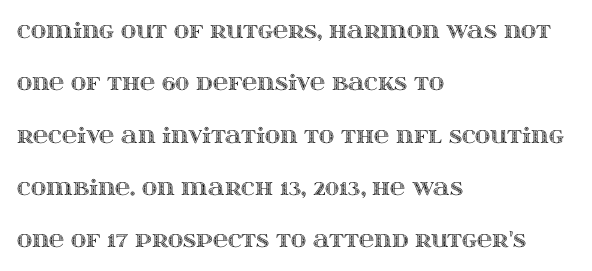
The image shows 21 px text type, upright; set left-aligned, loose line spacing (2.49x), normal letter spacing, not underlined.
